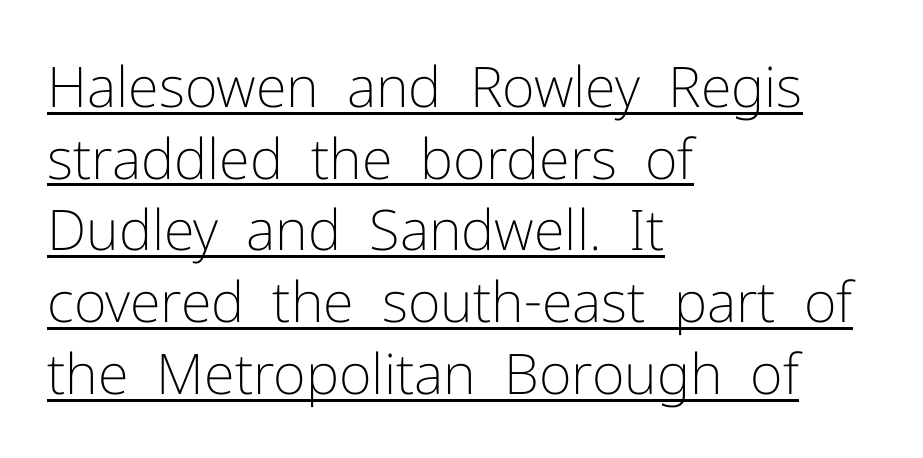
{"serif": "no", "italic": "no", "bold": "no", "weight": "light", "width": "normal", "stroke_contrast": "low", "x_height": "medium", "monospaced": "no", "underline": "yes", "align": "left", "line_spacing": "normal", "line_spacing_ratio": 1.28, "letter_spacing": "normal", "letter_spacing_em": 0.0, "glyph_px": 56}
